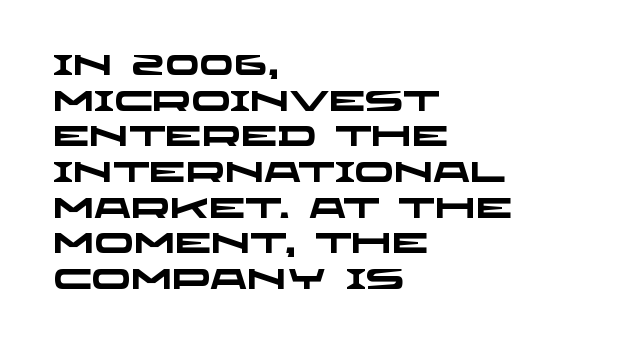
Q: Is the text bold? A: Yes.
Q: Is the typeface a serif or a sans-serif typeface? A: Sans-serif.
Q: Is the text underlined? A: No.
Q: How is the paragraph aligned? A: Left-aligned.
Q: Is the spacing between letters normal or unusually wide? A: Normal.
Q: Width (condensed, normal, or wide)? A: Wide.
Q: Stroke contrast? A: Low.
Q: x-height? A: Large.
Q: Monospaced? A: No.
